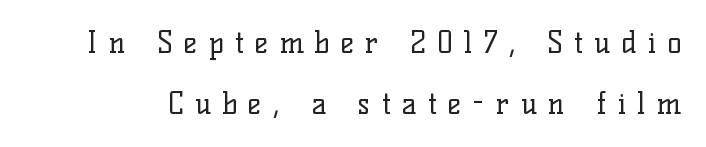
Q: Is the text bold? A: No.
Q: Is the text italic (slanted)? A: No, it is upright.
Q: Is the typeface a serif or a sans-serif typeface? A: Serif.
Q: Is the text underlined? A: No.
Q: Is the spacing between letters normal or unusually wide? A: Unusually wide.
Q: Is the spacing between lines tight, normal or loose? A: Loose.
Q: Width (condensed, normal, or wide)? A: Normal.
Q: Stroke contrast? A: Low.
Q: x-height? A: Medium.
Q: Monospaced? A: No.
